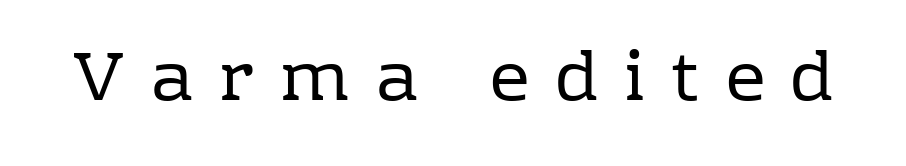
Q: Is the text bold? A: No.
Q: Is the text italic (slanted)? A: No, it is upright.
Q: Is the typeface a serif or a sans-serif typeface? A: Serif.
Q: Is the text underlined? A: No.
Q: Is the spacing between letters normal or unusually wide? A: Unusually wide.
Q: Width (condensed, normal, or wide)? A: Normal.
Q: Stroke contrast? A: Low.
Q: x-height? A: Medium.
Q: Monospaced? A: No.
